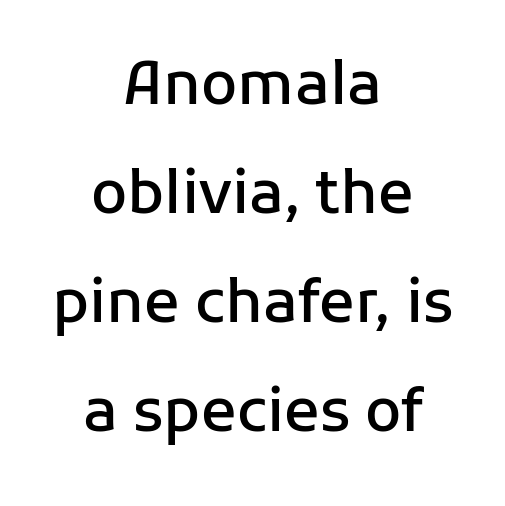
How are the letters spaced? Ordinarily, with no added tracking. Check the space under the baseline: it is left empty. This sample uses an upright cut, with every glyph sitting square on the baseline. A centered setting, common on invitations and titles, is used for this passage.
